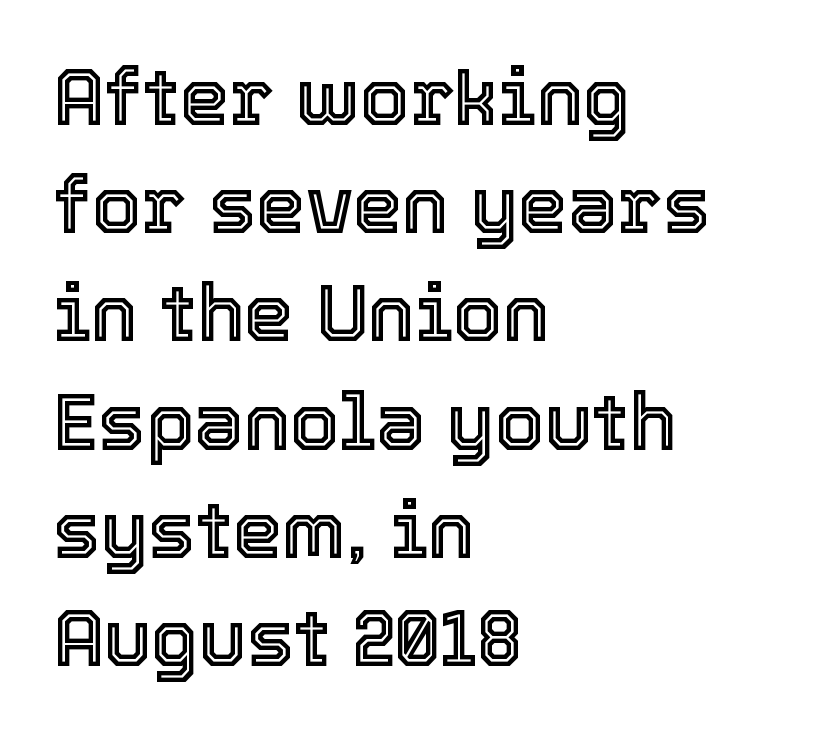
The space directly below the letters is spotless. No extra tracking has been applied to these lines. The paragraph shown leans on its left margin. The lettering holds an erect, upright posture throughout. What's the leading like? Ordinary, nothing unusual. You could not count columns in this text — the font is proportionally spaced.
